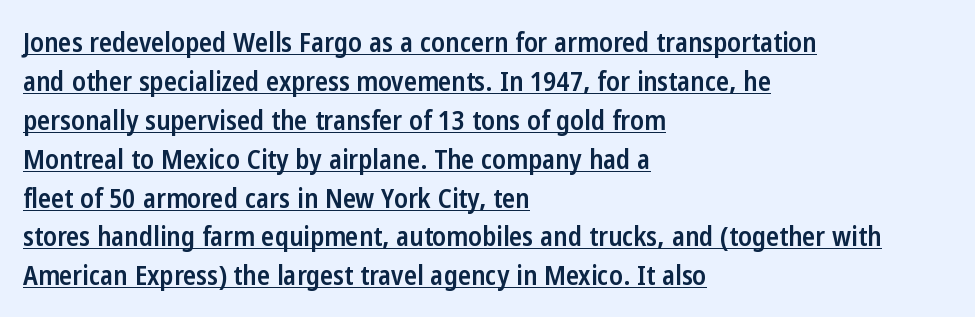
Q: Is the text bold? A: Semi-bold.
Q: Is the text italic (slanted)? A: No, it is upright.
Q: Is the text underlined? A: Yes.
Q: How is the paragraph aligned? A: Left-aligned.
Q: Is the spacing between letters normal or unusually wide? A: Normal.
Q: Is the spacing between lines tight, normal or loose? A: Normal.
